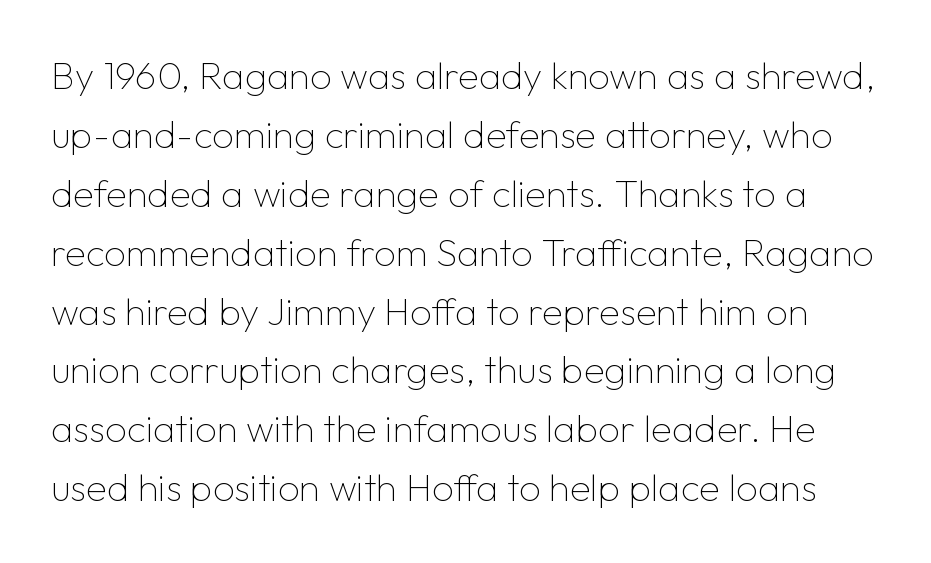
The image shows 38 px thin sans-serif type, upright; set normal line spacing (1.55x), normal letter spacing, not underlined; low stroke contrast and a medium x-height.
